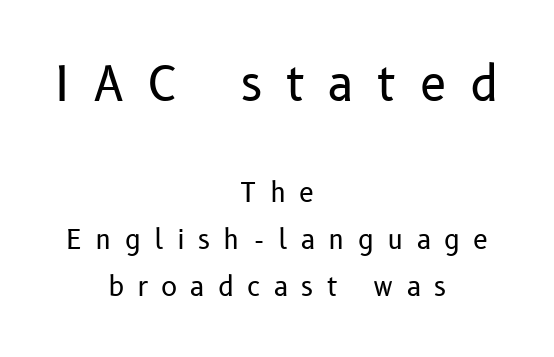
Q: Is the text bold? A: No.
Q: Is the text italic (slanted)? A: No, it is upright.
Q: Is the typeface a serif or a sans-serif typeface? A: Sans-serif.
Q: Is the text underlined? A: No.
Q: How is the paragraph aligned? A: Centered.
Q: Is the spacing between letters normal or unusually wide? A: Unusually wide.
Q: Which block of text is set in a larger size, the first (top) or the second (bottom)? A: The first (top) one.
Q: Width (condensed, normal, or wide)? A: Normal.
Q: Stroke contrast? A: Low.
Q: x-height? A: Medium.
Q: Monospaced? A: No.
